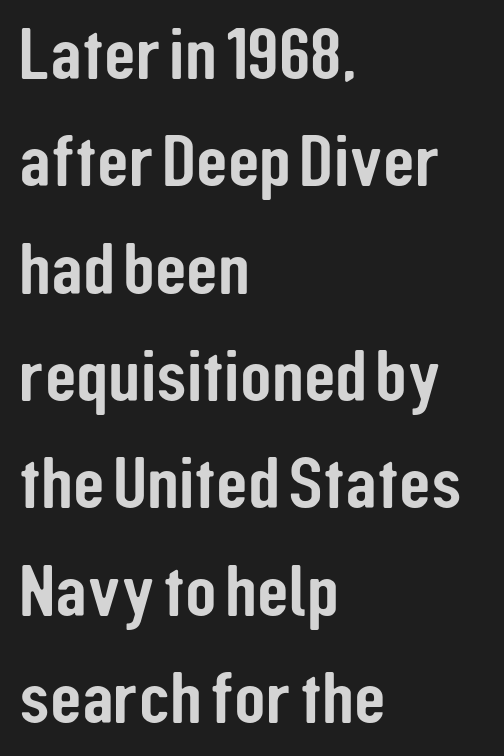
The image shows 73 px condensed sans-serif type, upright; set left-aligned, normal line spacing (1.47x), normal letter spacing, not underlined; low stroke contrast and a medium x-height.
